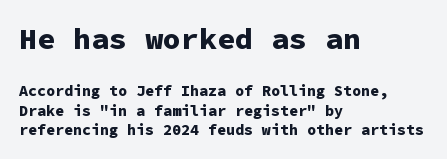
The image shows 30 px bold sans-serif type, upright, monospaced; set left-aligned, normal line spacing (1.28x), normal letter spacing, not underlined; the first (top) block is 2.0x larger; low stroke contrast and a medium x-height.
